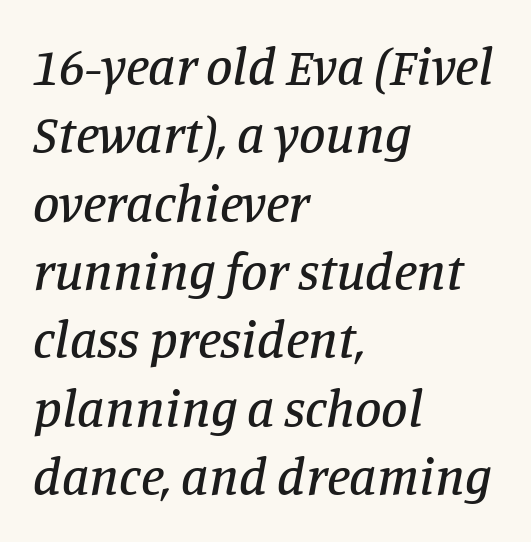
{"serif": "yes", "italic": "yes", "lean": "right", "slant_degrees": 11, "width": "normal", "stroke_contrast": "low", "x_height": "large", "monospaced": "no", "underline": "no", "align": "left", "line_spacing": "normal", "line_spacing_ratio": 1.29, "letter_spacing": "normal", "letter_spacing_em": 0.0, "glyph_px": 53}
